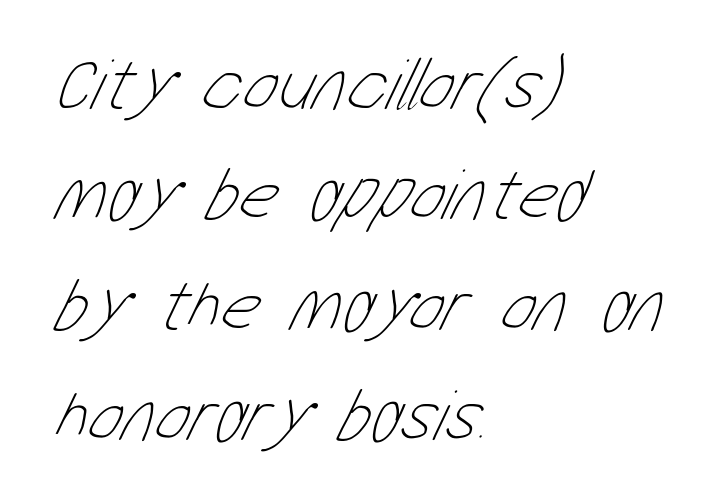
{"bold": "no", "weight": "thin", "width": "condensed", "stroke_contrast": "low", "x_height": "medium", "monospaced": "no", "underline": "no", "align": "left", "line_spacing": "normal", "line_spacing_ratio": 1.49, "letter_spacing": "normal", "letter_spacing_em": 0.0, "glyph_px": 74}
